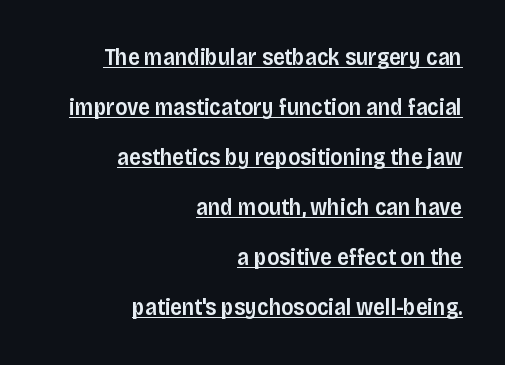
{"italic": "no", "bold": "semi", "underline": "yes", "align": "right", "line_spacing": "loose", "line_spacing_ratio": 2.17, "letter_spacing": "normal", "letter_spacing_em": 0.0, "glyph_px": 23}
